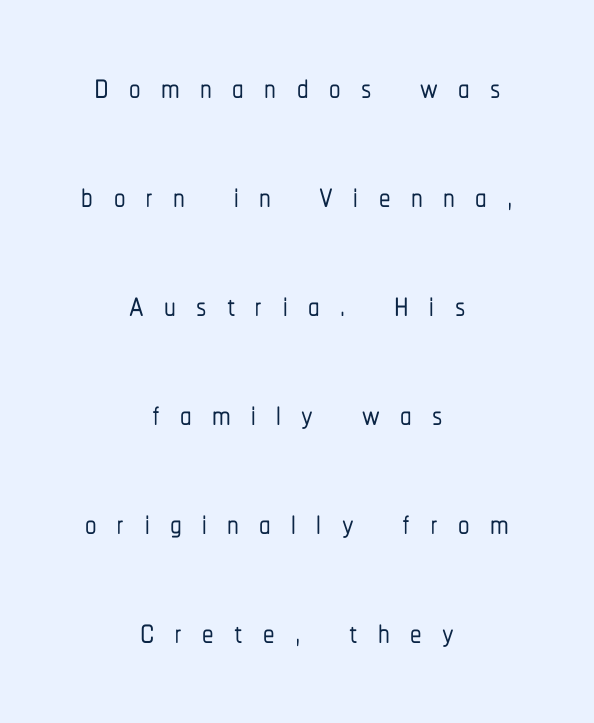
The image shows 46 px condensed sans-serif type, upright; set centered, loose line spacing (2.37x), unusually wide letter spacing (+0.44 em), not underlined; low stroke contrast and a medium x-height.
